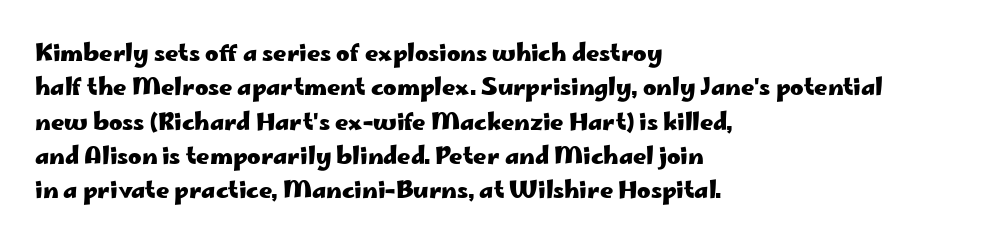
{"italic": "no", "bold": "yes", "underline": "no", "align": "left", "line_spacing": "normal", "line_spacing_ratio": 1.49, "letter_spacing": "normal", "letter_spacing_em": 0.0, "glyph_px": 23}
